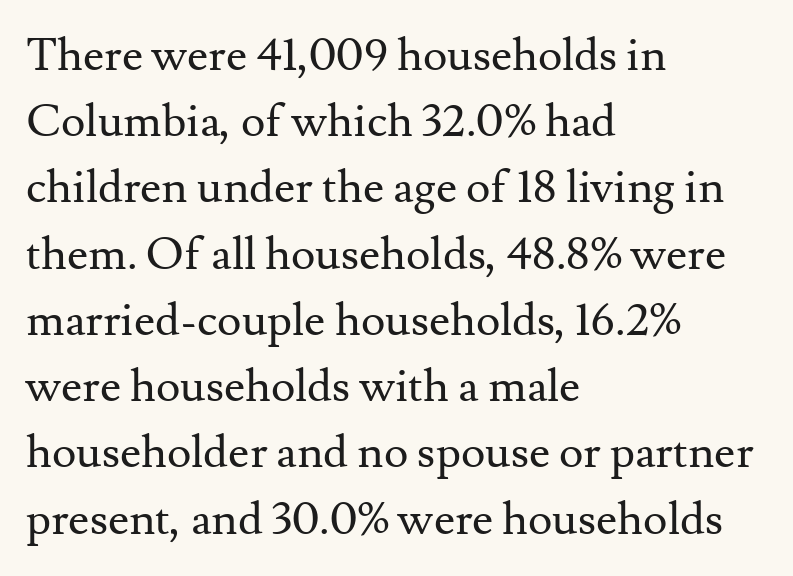
{"serif": "yes", "italic": "no", "bold": "no", "weight": "regular", "width": "normal", "stroke_contrast": "medium", "x_height": "small", "monospaced": "no", "underline": "no", "align": "left", "line_spacing": "normal", "line_spacing_ratio": 1.44, "letter_spacing": "normal", "letter_spacing_em": 0.0, "glyph_px": 46}
